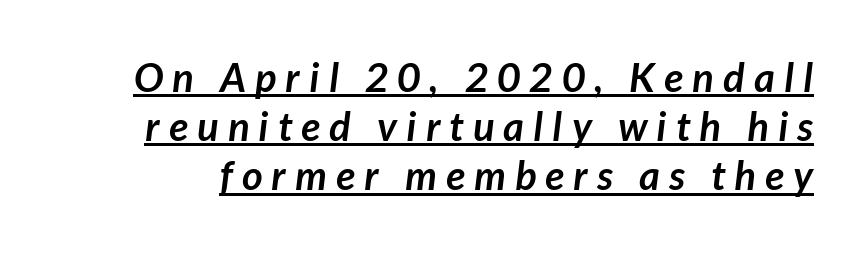
A rule runs beneath these lines of type. Someone cranked the tracking dial way up on this one. Each letter's strokes conclude bluntly, with no projecting serifs. The typesetting leans heavy: a genuine bold.
